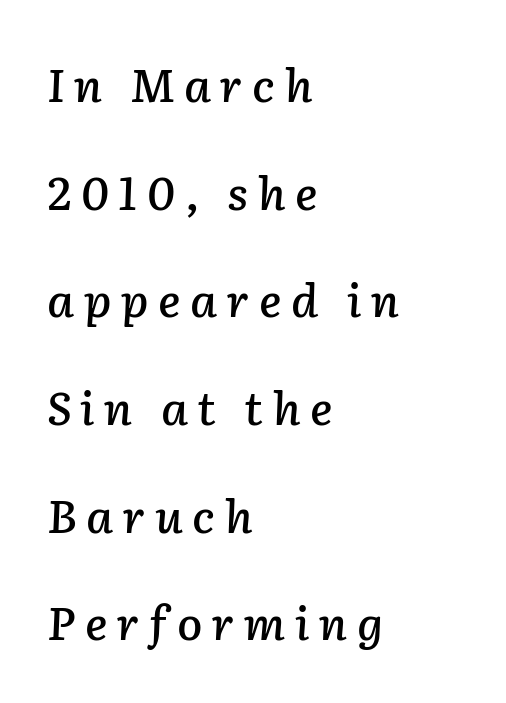
Q: Is the text italic (slanted)? A: Yes, it leans right by about 2 degrees.
Q: Is the text underlined? A: No.
Q: How is the paragraph aligned? A: Left-aligned.
Q: Is the spacing between letters normal or unusually wide? A: Unusually wide.
Q: Is the spacing between lines tight, normal or loose? A: Loose.
Q: Width (condensed, normal, or wide)? A: Normal.
Q: Stroke contrast? A: Low.
Q: x-height? A: Medium.
Q: Monospaced? A: No.
